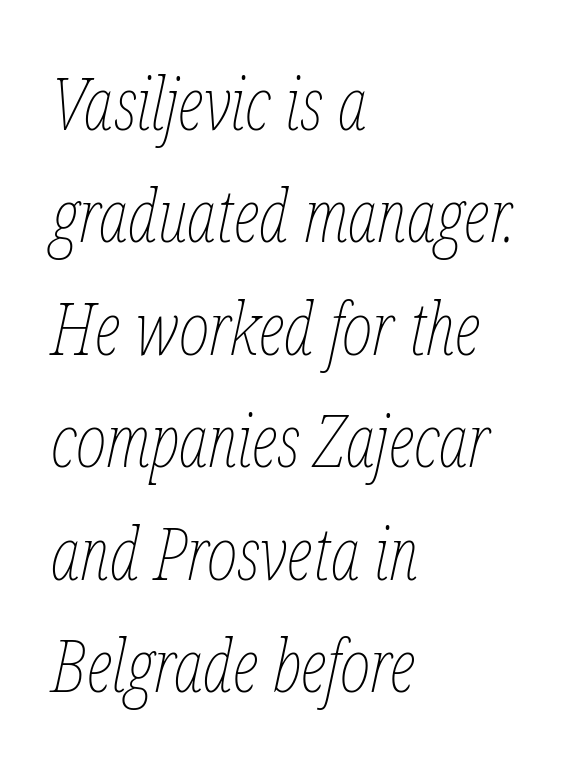
The passage is arranged the way most books set body copy — flush left. Ink coverage per letter is moderate at most. Underlining? Definitely not there. Interline gaps are of average width in this sample. Compared with ordinary roman type, these characters are visibly tilted.
